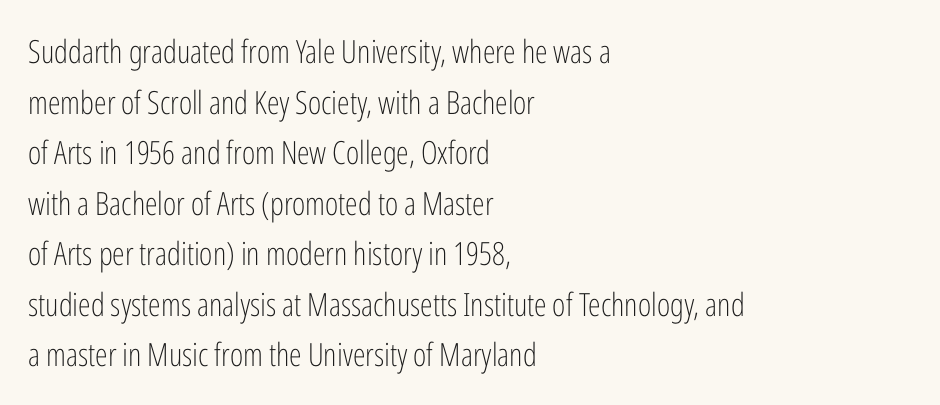
The image shows 32 px light, condensed sans-serif type, upright; set left-aligned, normal line spacing (1.58x), normal letter spacing, not underlined; low stroke contrast and a medium x-height.
